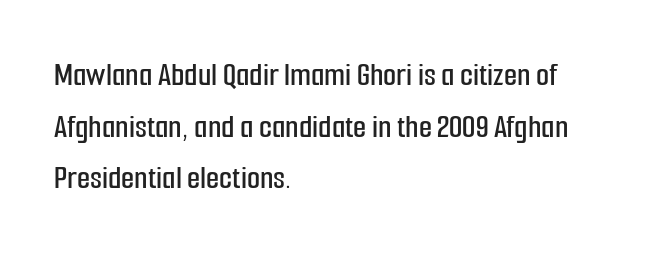
Q: Is the text italic (slanted)? A: No, it is upright.
Q: Is the typeface a serif or a sans-serif typeface? A: Sans-serif.
Q: Is the text underlined? A: No.
Q: How is the paragraph aligned? A: Left-aligned.
Q: Is the spacing between letters normal or unusually wide? A: Normal.
Q: Is the spacing between lines tight, normal or loose? A: Normal.
Q: Width (condensed, normal, or wide)? A: Condensed.
Q: Stroke contrast? A: Low.
Q: x-height? A: Medium.
Q: Monospaced? A: No.
